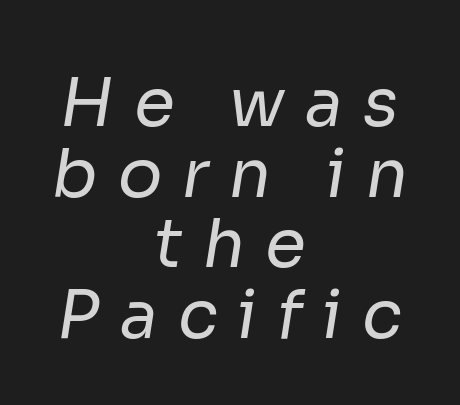
Q: Is the text bold? A: No.
Q: Is the typeface a serif or a sans-serif typeface? A: Sans-serif.
Q: Is the text underlined? A: No.
Q: How is the paragraph aligned? A: Centered.
Q: Is the spacing between letters normal or unusually wide? A: Unusually wide.
Q: Is the spacing between lines tight, normal or loose? A: Tight.
Q: Width (condensed, normal, or wide)? A: Normal.
Q: Stroke contrast? A: Low.
Q: x-height? A: Medium.
Q: Monospaced? A: No.
